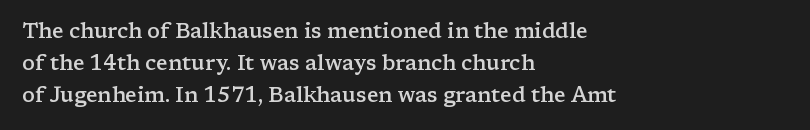
The image shows 21 px text type, upright; set left-aligned, normal line spacing (1.52x), normal letter spacing, not underlined.
